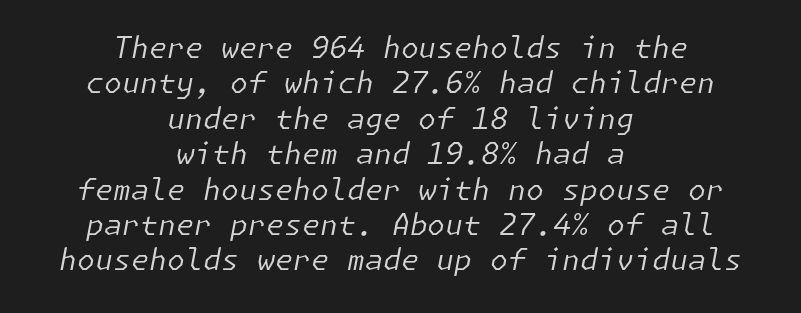
{"italic": "yes", "lean": "right", "slant_degrees": 11, "bold": "no", "weight": "regular", "width": "normal", "stroke_contrast": "low", "x_height": "medium", "underline": "no", "align": "center", "line_spacing_ratio": 1.22, "letter_spacing": "normal", "letter_spacing_em": 0.0, "glyph_px": 29}
